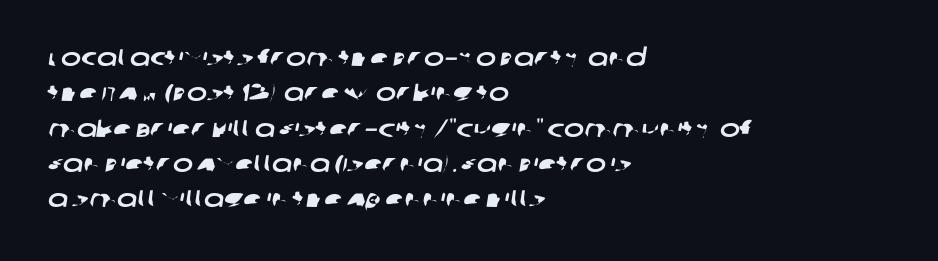
Q: Is the text underlined? A: No.
Q: How is the paragraph aligned? A: Left-aligned.
Q: Is the spacing between letters normal or unusually wide? A: Normal.
Q: Is the spacing between lines tight, normal or loose? A: Normal.
